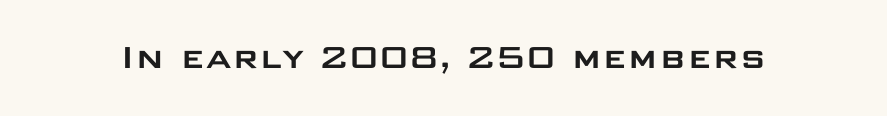
{"serif": "no", "italic": "no", "width": "wide", "stroke_contrast": "low", "x_height": "large", "monospaced": "no", "underline": "no", "letter_spacing": "normal", "letter_spacing_em": 0.0, "glyph_px": 39}
